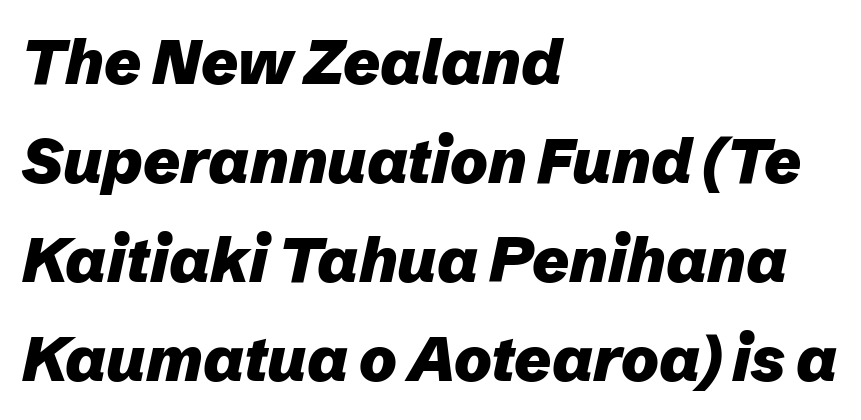
Anything drawn beneath the words? Only blank space. Is this a fixed-width face? No — the glyphs have proportional, varying widths. Italic: yes, the glyphs are oblique. Horizontal bands of white between lines are of average thickness.
